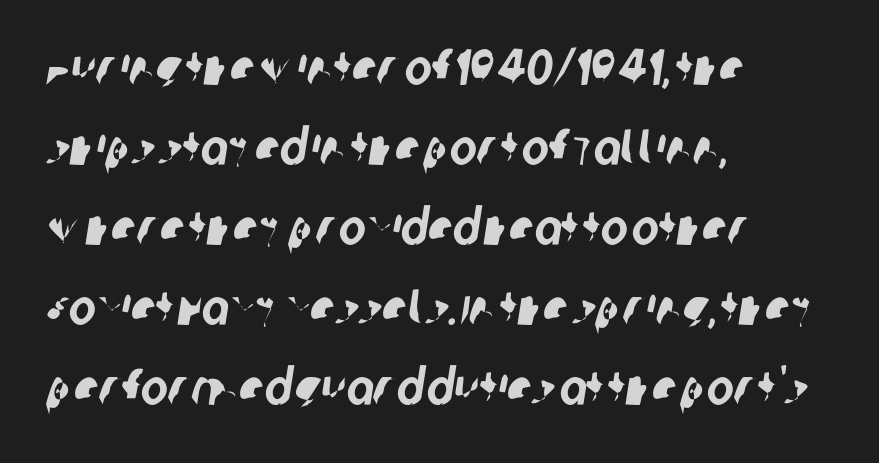
The image shows 51 px condensed sans-serif type; set left-aligned, normal line spacing (1.57x), normal letter spacing, not underlined; low stroke contrast and a large x-height.
